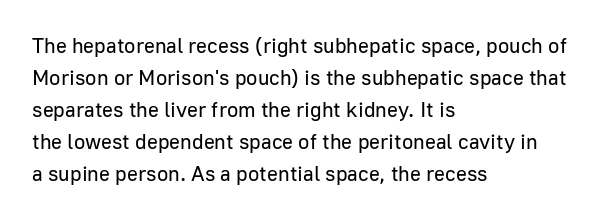
The image shows 21 px text type, upright; set left-aligned, normal line spacing (1.52x), normal letter spacing, not underlined.
